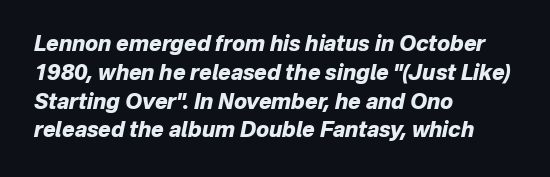
Q: Is the text bold? A: Yes.
Q: Is the text italic (slanted)? A: Yes, it leans right by about 12 degrees.
Q: Is the text underlined? A: No.
Q: How is the paragraph aligned? A: Left-aligned.
Q: Is the spacing between letters normal or unusually wide? A: Normal.
Q: Is the spacing between lines tight, normal or loose? A: Normal.
